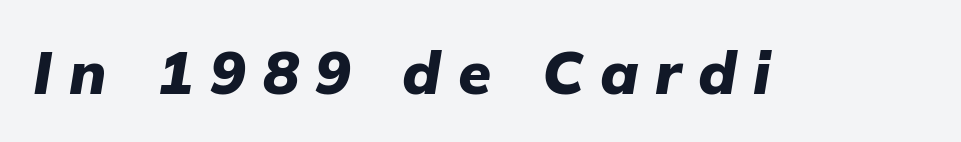
Q: Is the text bold? A: Yes.
Q: Is the text italic (slanted)? A: Yes, it leans right by about 9 degrees.
Q: Is the text underlined? A: No.
Q: Is the spacing between letters normal or unusually wide? A: Unusually wide.
Q: Width (condensed, normal, or wide)? A: Normal.
Q: Stroke contrast? A: Low.
Q: x-height? A: Medium.
Q: Monospaced? A: No.
